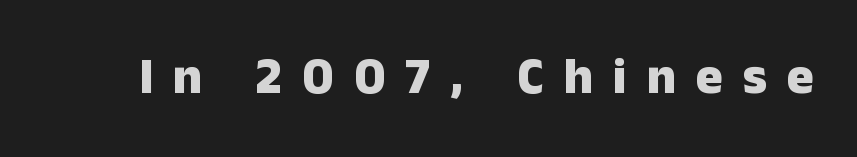
The image shows 51 px heavy sans-serif type, upright; set unusually wide letter spacing (+0.39 em), not underlined; low stroke contrast and a medium x-height.
